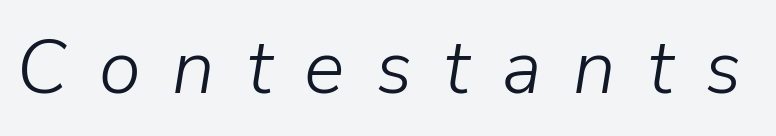
Weight: not bold — regular or lighter. The space beneath each line is pristine and unruled. Looks like regular typesetting: each glyph gets only the width it needs. Inter-character spacing is expanded well beyond the font's built-in metrics.
